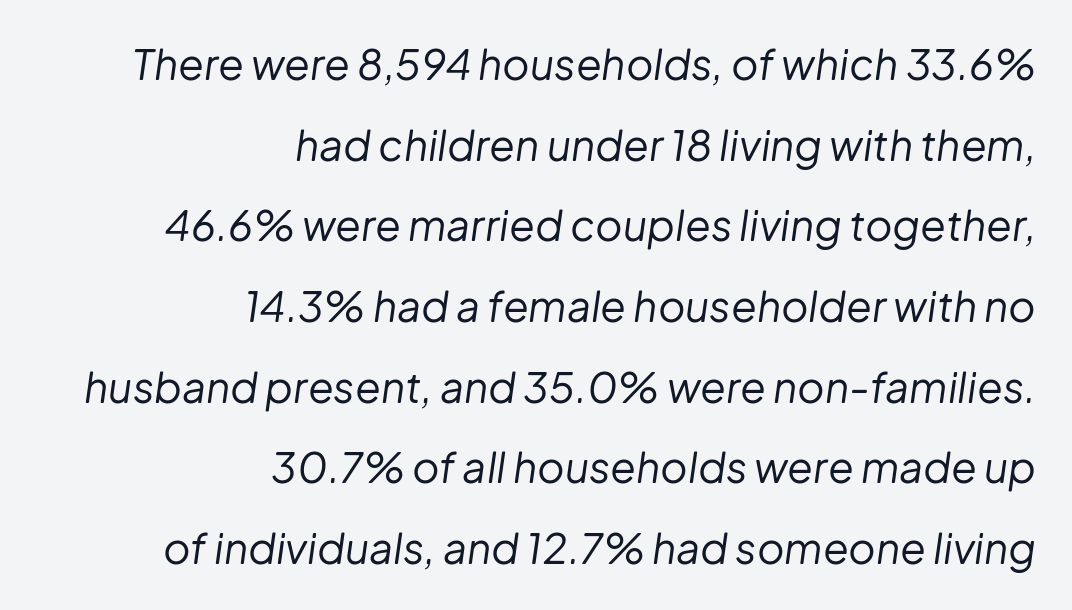
The image shows 42 px regular-weight type, italic (leaning right); set right-aligned, loose line spacing (1.92x), normal letter spacing, not underlined; low stroke contrast and a medium x-height.
